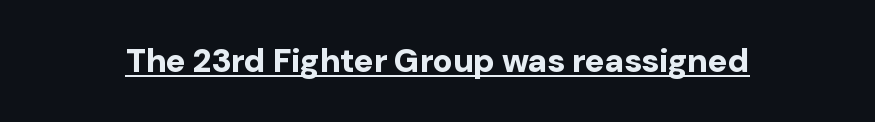
Q: Is the text bold? A: Yes.
Q: Is the text italic (slanted)? A: No, it is upright.
Q: Is the typeface a serif or a sans-serif typeface? A: Sans-serif.
Q: Is the text underlined? A: Yes.
Q: Is the spacing between letters normal or unusually wide? A: Normal.
Q: Width (condensed, normal, or wide)? A: Normal.
Q: Stroke contrast? A: Low.
Q: x-height? A: Medium.
Q: Monospaced? A: No.
